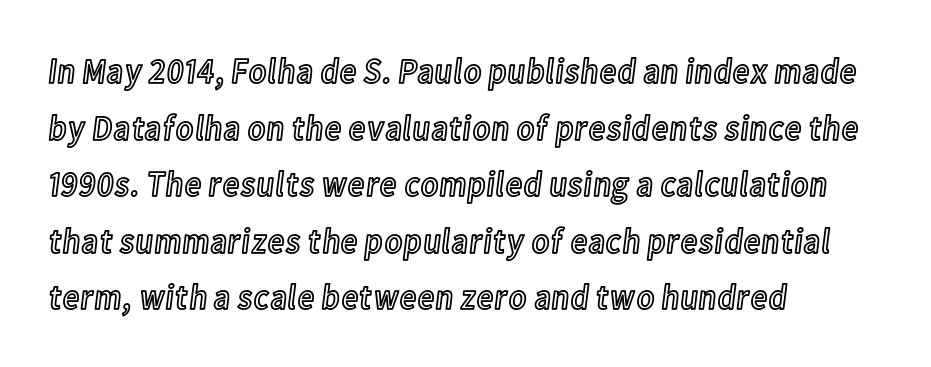
The words here are not underlined. Reading down the column, the eye jumps a familiar distance to each next line. The rag falls on the right side of this text block. Think of a printed novel: that variable character pitch is what you see here.
